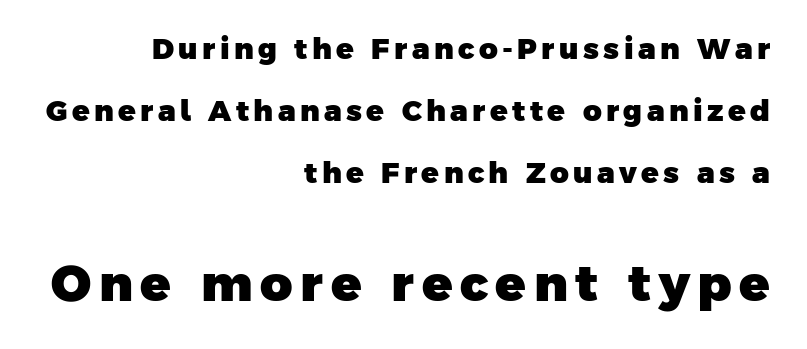
Which margin do the lines hug? The right one — the left edge is uneven. Bare-footed words on every line. Nope, no serifs anywhere on these letters. Bigger letters appear in the bottom chunk; the top chunk is reduced.
